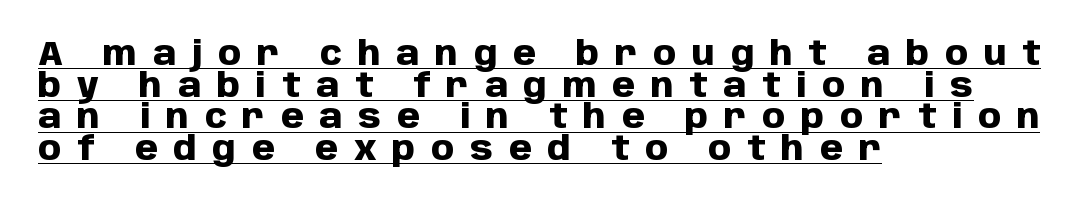
The image shows 33 px heavy sans-serif type, upright; set left-aligned, tight line spacing (0.96x), unusually wide letter spacing (+0.48 em), underlined; low stroke contrast and a large x-height.
